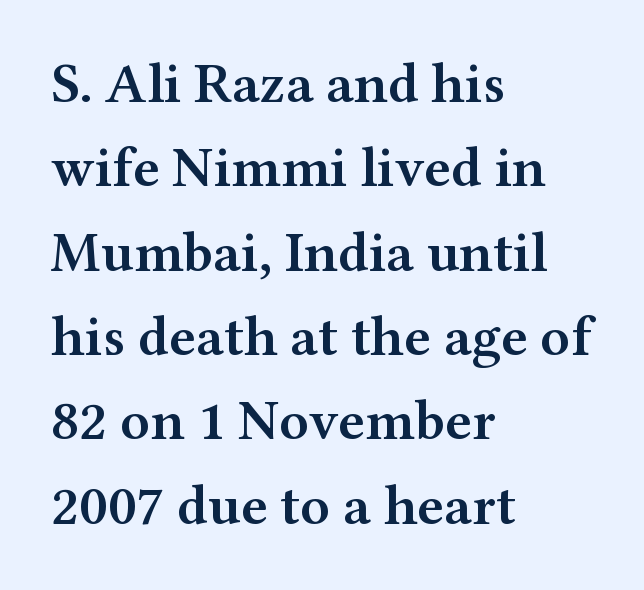
Q: Is the text bold? A: Semi-bold.
Q: Is the text italic (slanted)? A: No, it is upright.
Q: Is the typeface a serif or a sans-serif typeface? A: Serif.
Q: Is the text underlined? A: No.
Q: How is the paragraph aligned? A: Left-aligned.
Q: Is the spacing between letters normal or unusually wide? A: Normal.
Q: Is the spacing between lines tight, normal or loose? A: Normal.
Q: Width (condensed, normal, or wide)? A: Wide.
Q: Stroke contrast? A: Medium.
Q: x-height? A: Medium.
Q: Monospaced? A: No.
